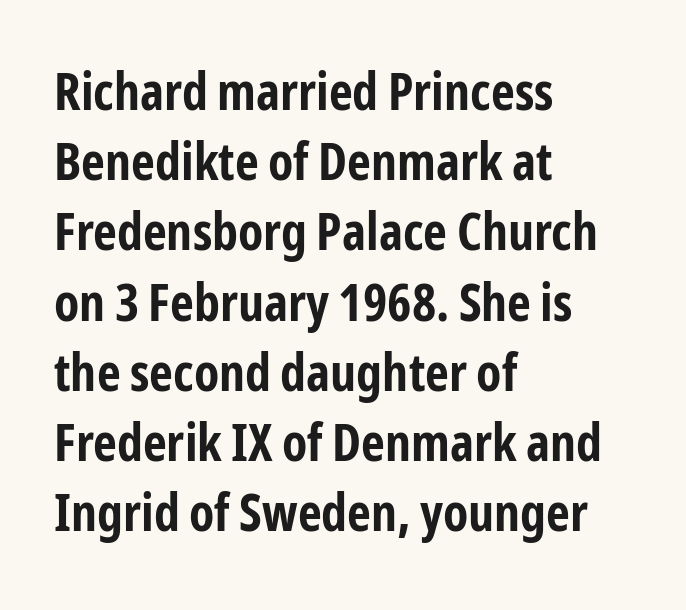
The image shows 52 px bold, condensed sans-serif type, upright; set left-aligned, normal line spacing (1.35x), normal letter spacing, not underlined; low stroke contrast and a medium x-height.
